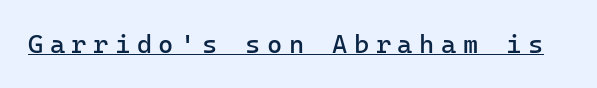
The cut favours lightness, reaching ordinary text weight at its darkest. Each word looks stretched out because of the extra space between its letters. Does a line run under the words? Yes, clearly. Do the letters lean? They stand straight.
